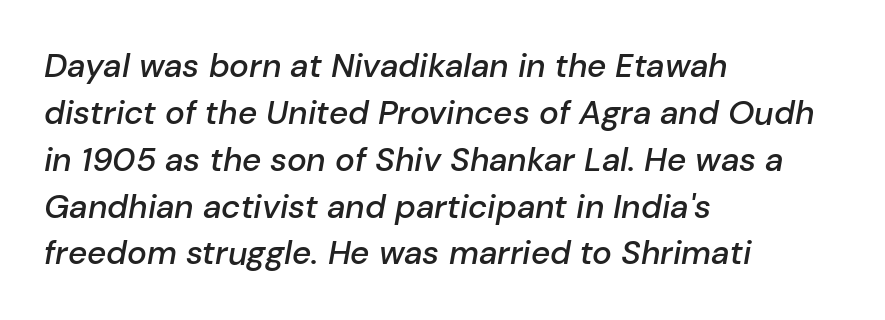
{"italic": "yes", "lean": "right", "slant_degrees": 10, "bold": "semi", "weight": "semibold", "width": "normal", "stroke_contrast": "low", "x_height": "medium", "monospaced": "no", "underline": "no", "align": "left", "line_spacing": "normal", "line_spacing_ratio": 1.42, "letter_spacing": "normal", "letter_spacing_em": 0.0, "glyph_px": 33}
